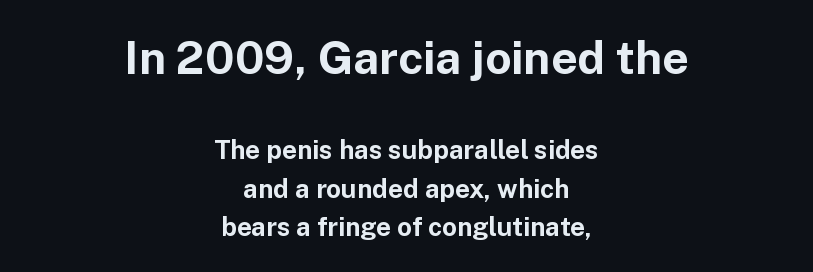
The image shows 46 px bold sans-serif type, upright; set centered, normal line spacing (1.47x), normal letter spacing, not underlined; the first (top) block is 1.77x larger; low stroke contrast and a medium x-height.
